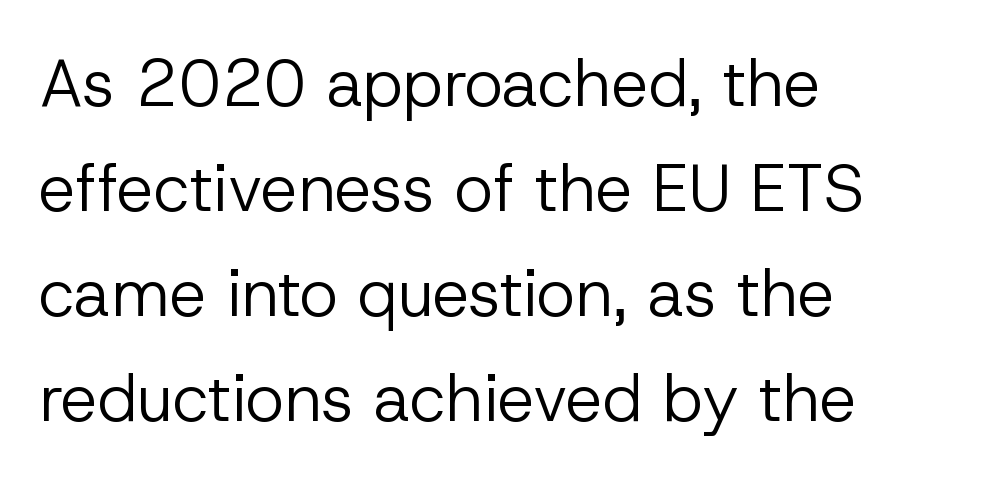
{"serif": "no", "italic": "no", "bold": "no", "weight": "regular", "width": "normal", "stroke_contrast": "low", "x_height": "medium", "monospaced": "no", "underline": "no", "align": "left", "line_spacing": "normal", "line_spacing_ratio": 1.59, "letter_spacing": "normal", "letter_spacing_em": 0.0, "glyph_px": 66}
